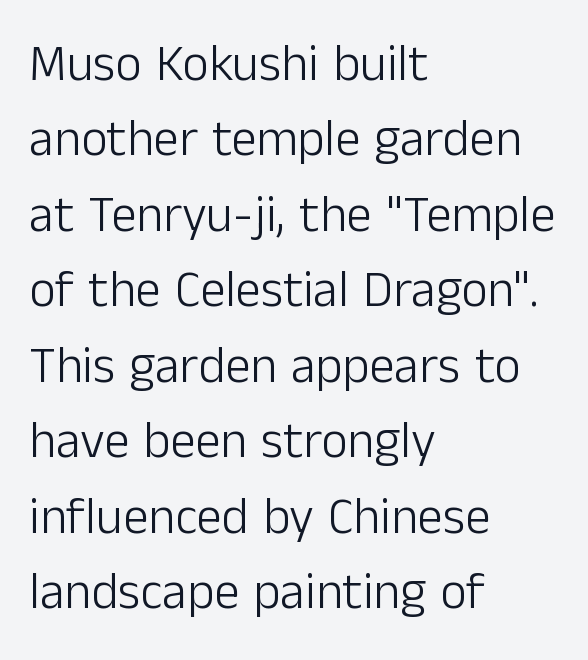
The image shows 51 px light sans-serif type, upright; set left-aligned, normal line spacing (1.48x), normal letter spacing, not underlined; low stroke contrast and a medium x-height.
